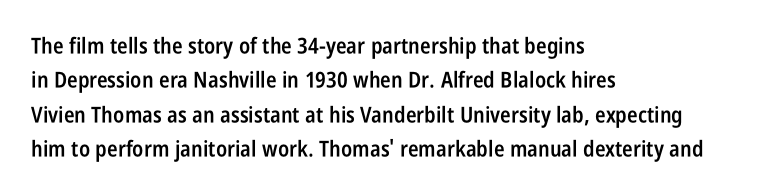
The image shows 22 px text type, upright; set left-aligned, normal line spacing (1.56x), normal letter spacing, not underlined.
